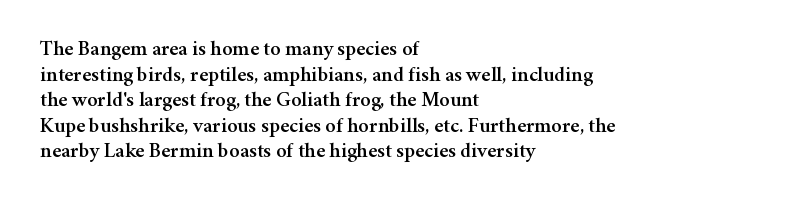
{"italic": "no", "underline": "no", "align": "left", "line_spacing_ratio": 1.22, "letter_spacing": "normal", "letter_spacing_em": 0.0, "glyph_px": 21}
